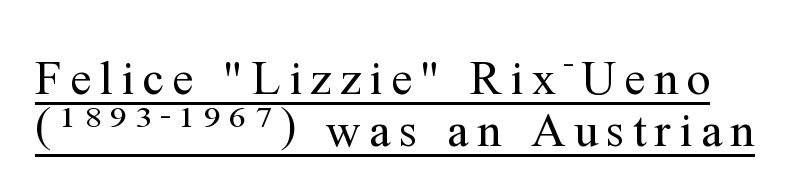
{"serif": "yes", "italic": "no", "bold": "no", "weight": "regular", "width": "normal", "stroke_contrast": "medium", "x_height": "medium", "monospaced": "no", "underline": "yes", "line_spacing": "tight", "line_spacing_ratio": 1.08, "glyph_px": 48}
